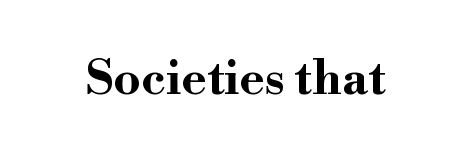
This rendering features lettering with no underline. Serif or sans? Serif — the stroke terminals have little feet. The face used here has the dense, thick strokes of a bold. Posture: upright roman. The face used here is proportionally spaced, like ordinary book or web type. What stands out about the letter spacing? Nothing — it is the standard amount.
